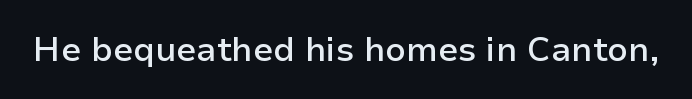
Here the designer chose a conventional face with non-uniform glyph widths. Bold? Not quite — semibold, heavier than regular but stopping short. This sample uses an upright cut, with every glyph sitting square on the baseline. The space beneath each line is pristine and unruled. The face used here is a sans, in the tradition of grotesques and geometrics.
